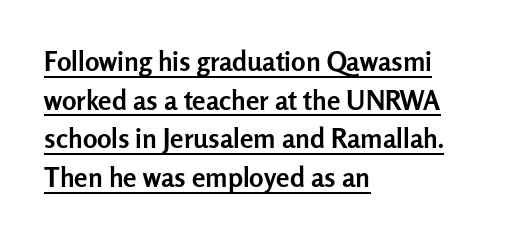
The lettering holds an erect, upright posture throughout. The tracking reads as untouched default to a designer's eye. What decoration does the sample have? An underline. This block has exactly the height ordinary leading produces. A full-strength bold gives these letters their thick strokes.
